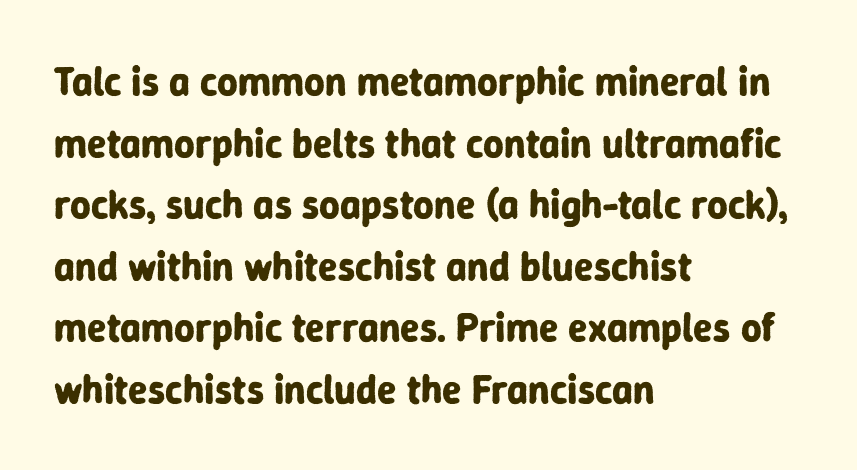
The image shows 40 px bold sans-serif type, upright; set left-aligned, normal line spacing (1.54x), normal letter spacing, not underlined; low stroke contrast and a medium x-height.
